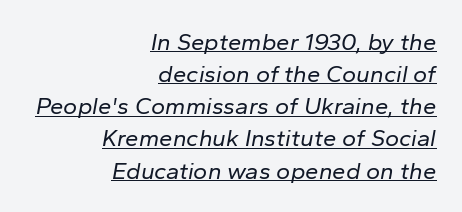
{"italic": "yes", "lean": "right", "slant_degrees": 10, "bold": "no", "underline": "yes", "align": "right", "line_spacing": "normal", "line_spacing_ratio": 1.34, "letter_spacing": "normal", "letter_spacing_em": 0.0, "glyph_px": 24}
